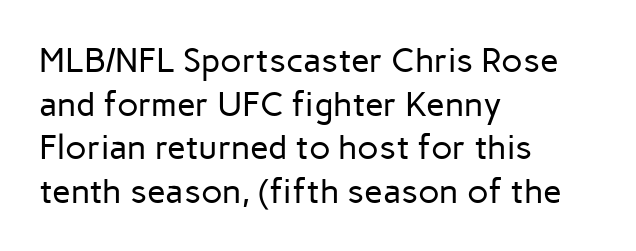
Spacing between characters is what you'd get straight out of the box. A typesetter would mark this as roman, not italic. Nothing heavy about these letters — not bold at all. Just letters on the line, the space beneath them empty. No feet cap the strokes, marking this as sans-serif type.
